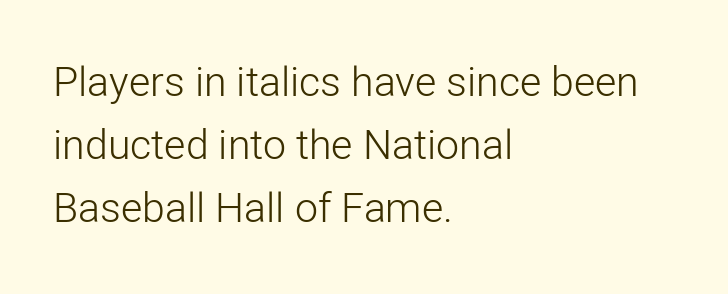
{"serif": "no", "italic": "no", "bold": "no", "weight": "light", "width": "normal", "stroke_contrast": "low", "x_height": "medium", "monospaced": "no", "underline": "no", "align": "left", "line_spacing": "normal", "line_spacing_ratio": 1.54, "letter_spacing": "normal", "letter_spacing_em": 0.0, "glyph_px": 41}
